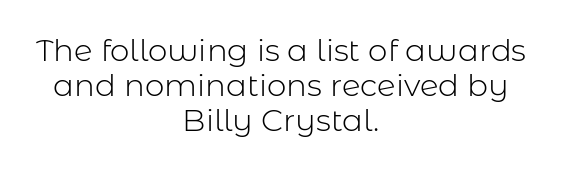
The image shows 31 px light sans-serif type, upright; set centered, tight line spacing (1.13x), normal letter spacing, not underlined; low stroke contrast and a medium x-height.
